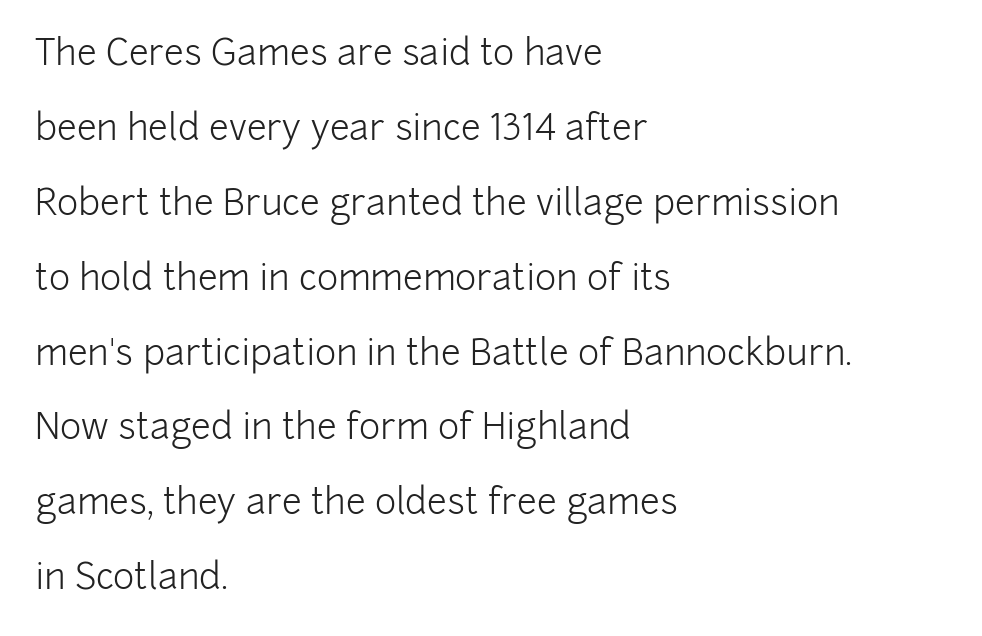
The image shows 36 px light sans-serif type, upright; set left-aligned, loose line spacing (2.08x), normal letter spacing, not underlined; low stroke contrast and a medium x-height.
